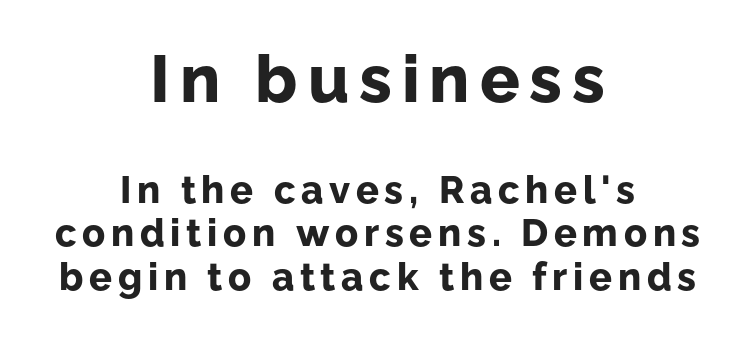
Character widths vary here, with narrow letters taking less room than wide ones. Does the lettering tilt? It doesn't — this is upright. The passage shown is typeset with a sans-serif family. Each new line begins almost immediately beneath the previous one. Notice how thick the strokes are: this is what a full bold looks like.
